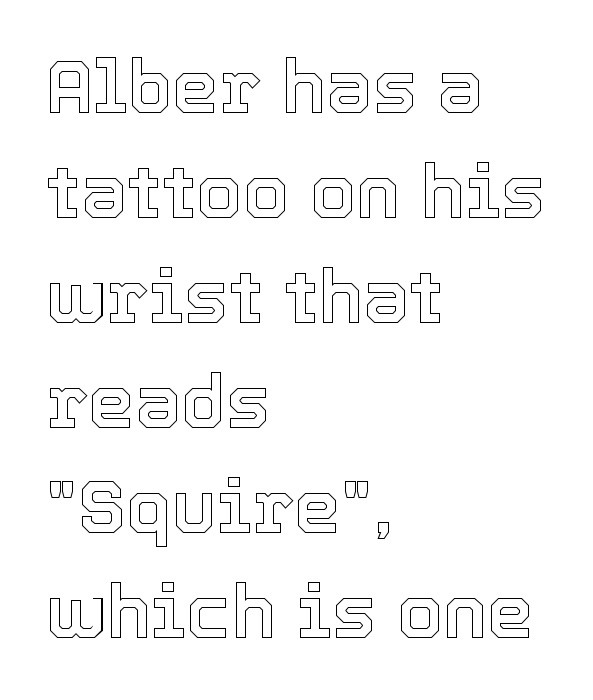
The image shows 74 px text type, upright; set left-aligned, normal line spacing (1.42x), normal letter spacing, not underlined; a medium x-height.
